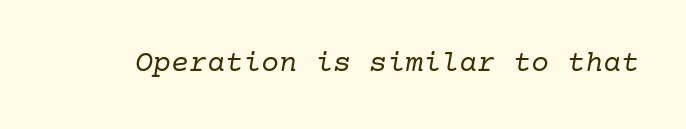
This is not heavy type; no bold has been used. Is the letter spacing exaggerated? No — it looks like the ordinary default. The passage shown leans; its letterforms are oblique. Check under the words: just untouched page.
